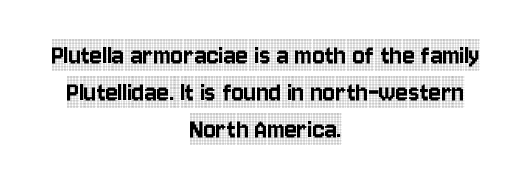
{"serif": "yes", "italic": "no", "width": "condensed", "x_height": "large", "monospaced": "no", "underline": "no", "align": "center", "line_spacing": "normal", "line_spacing_ratio": 1.27, "letter_spacing": "normal", "letter_spacing_em": 0.0, "glyph_px": 29}
